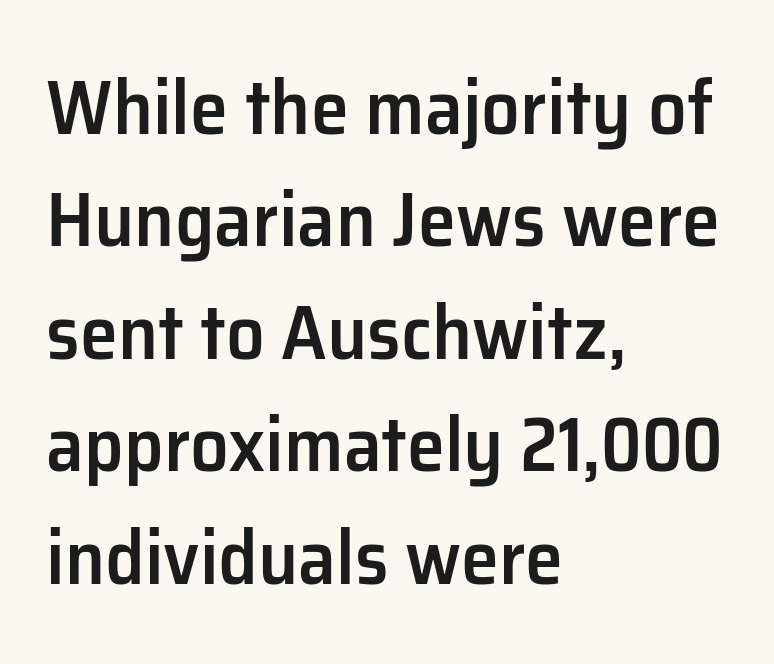
{"serif": "no", "italic": "no", "bold": "semi", "weight": "semibold", "width": "normal", "stroke_contrast": "low", "x_height": "medium", "monospaced": "no", "underline": "no", "align": "left", "line_spacing": "normal", "line_spacing_ratio": 1.46, "letter_spacing": "normal", "letter_spacing_em": 0.0, "glyph_px": 77}
